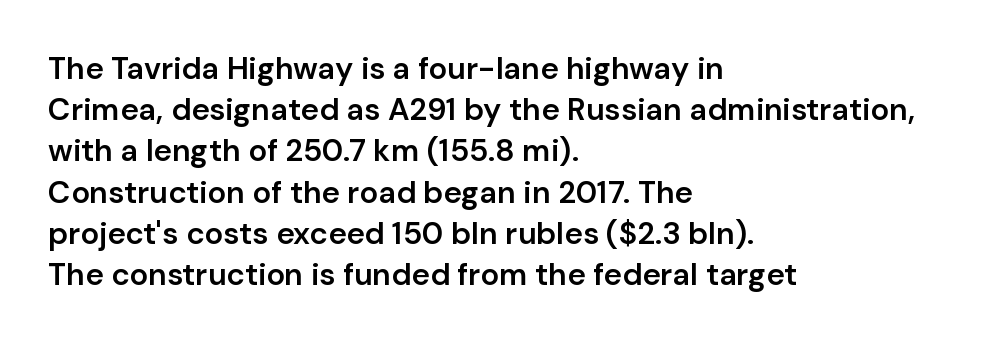
{"serif": "no", "italic": "no", "bold": "semi", "weight": "semibold", "width": "normal", "stroke_contrast": "low", "x_height": "medium", "monospaced": "no", "underline": "no", "align": "left", "line_spacing": "normal", "line_spacing_ratio": 1.33, "letter_spacing": "normal", "letter_spacing_em": 0.0, "glyph_px": 31}
